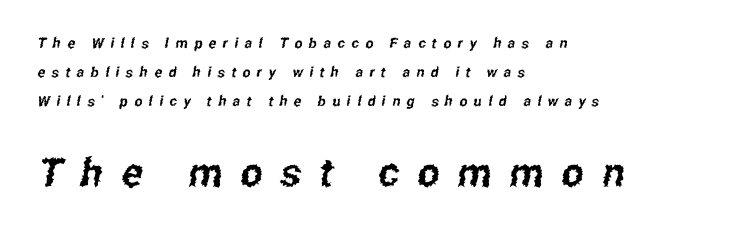
Q: Is the typeface a serif or a sans-serif typeface? A: Sans-serif.
Q: Is the text underlined? A: No.
Q: How is the paragraph aligned? A: Left-aligned.
Q: Is the spacing between letters normal or unusually wide? A: Unusually wide.
Q: Is the spacing between lines tight, normal or loose? A: Loose.
Q: Which block of text is set in a larger size, the first (top) or the second (bottom)? A: The second (bottom) one.
Q: Width (condensed, normal, or wide)? A: Condensed.
Q: Stroke contrast? A: Low.
Q: x-height? A: Medium.
Q: Monospaced? A: No.
